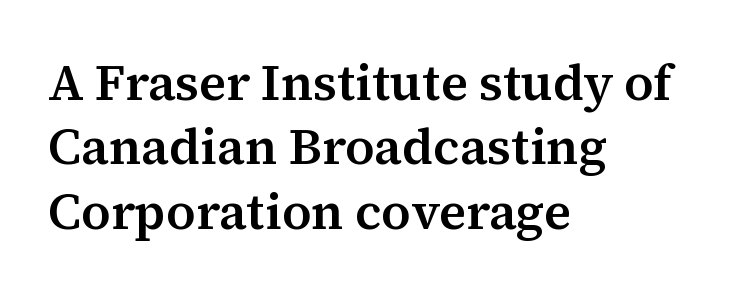
Anything drawn beneath the words? Only blank space. The specimen reads as upright at a glance. Whoever set this chose a conventional vertical rhythm. The rendering keeps characters at their native spacing.
